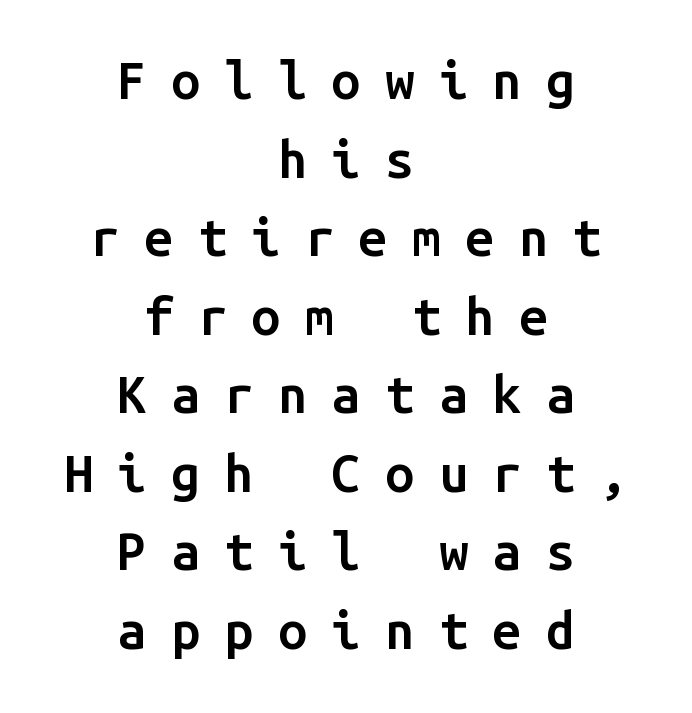
{"serif": "no", "italic": "no", "bold": "semi", "weight": "semibold", "width": "normal", "stroke_contrast": "low", "x_height": "medium", "monospaced": "yes", "underline": "no", "align": "center", "line_spacing": "normal", "line_spacing_ratio": 1.51, "letter_spacing": "wide", "letter_spacing_em": 0.47, "glyph_px": 52}
